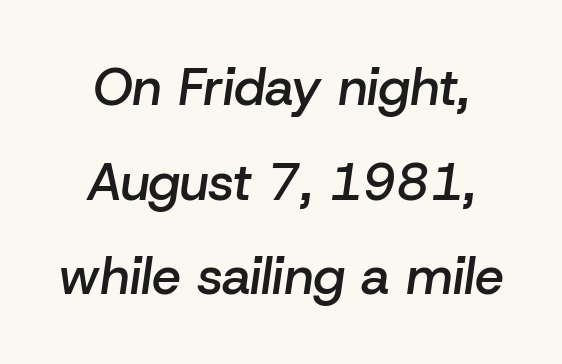
The typography opts for an oblique posture over an upright one. How are the letters spaced? Ordinarily, with no added tracking. Spacing verdict: proportional, widths tailored to each character. The baseline area is clear.
